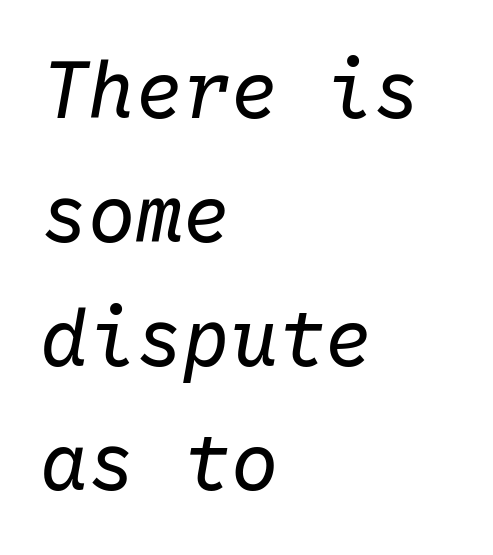
The image shows 79 px regular-weight type, italic (leaning right), monospaced; set left-aligned, normal line spacing (1.57x), normal letter spacing, not underlined; low stroke contrast and a medium x-height.
